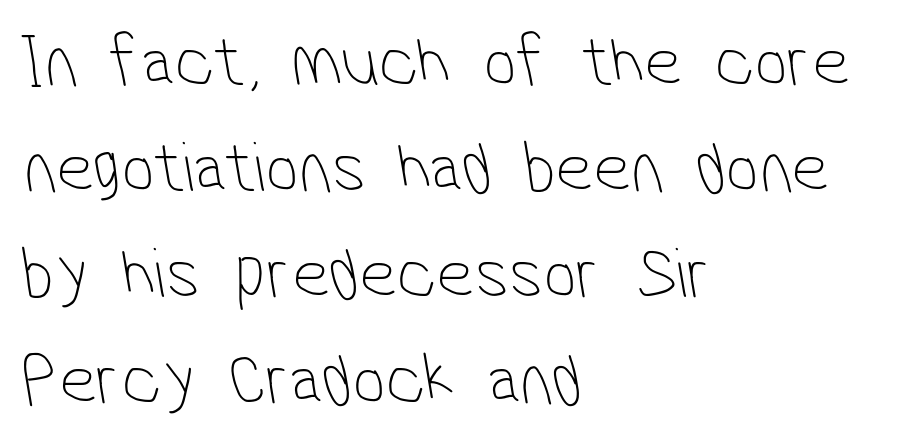
Q: Is the text bold? A: No.
Q: Is the typeface a serif or a sans-serif typeface? A: Sans-serif.
Q: Is the text underlined? A: No.
Q: How is the paragraph aligned? A: Left-aligned.
Q: Is the spacing between letters normal or unusually wide? A: Normal.
Q: Is the spacing between lines tight, normal or loose? A: Normal.
Q: Width (condensed, normal, or wide)? A: Condensed.
Q: Stroke contrast? A: Low.
Q: x-height? A: Medium.
Q: Monospaced? A: No.
